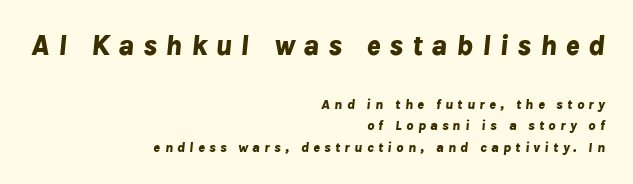
{"italic": "yes", "lean": "right", "slant_degrees": 8, "bold": "yes", "weight": "bold", "width": "normal", "stroke_contrast": "low", "x_height": "medium", "monospaced": "no", "underline": "no", "align": "right", "line_spacing": "normal", "line_spacing_ratio": 1.54, "letter_spacing": "wide", "letter_spacing_em": 0.3, "larger_block": "first", "size_ratio": 2.07, "glyph_px": 29}
